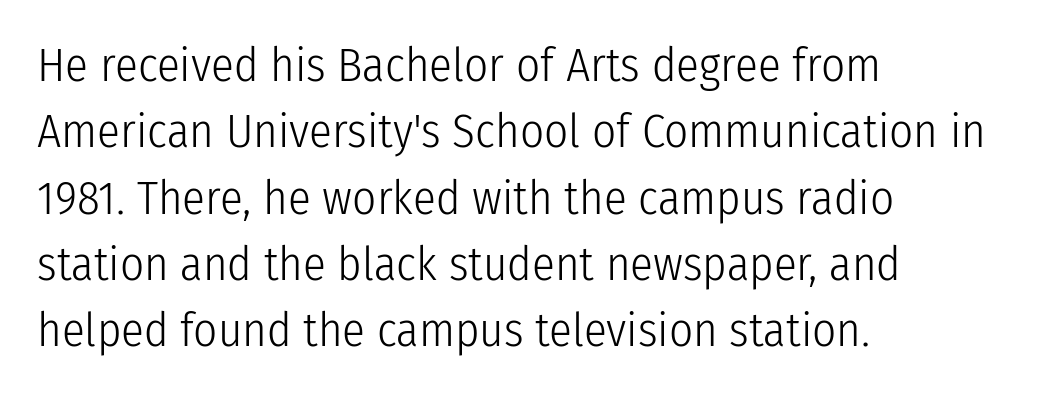
The image shows 47 px light, condensed sans-serif type, upright; set left-aligned, normal line spacing (1.41x), normal letter spacing, not underlined; low stroke contrast and a medium x-height.
